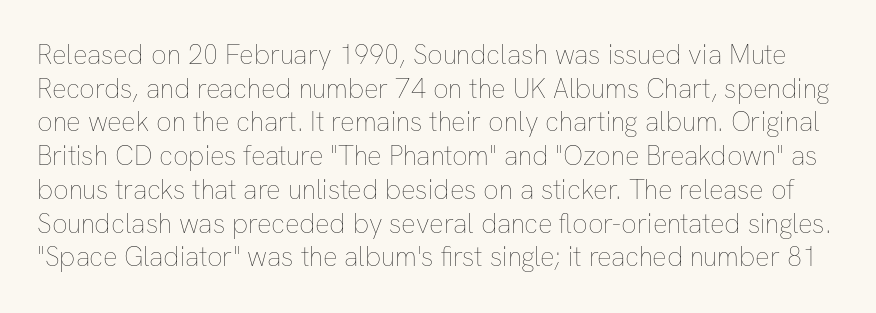
The face looks like a standard text weight, possibly lighter. Designer's note — italics off, roman on. This sample keeps an unexceptional amount of space between lines. Descenders hang freely into open space. Does extra space separate the letters? No, they use regular spacing.
